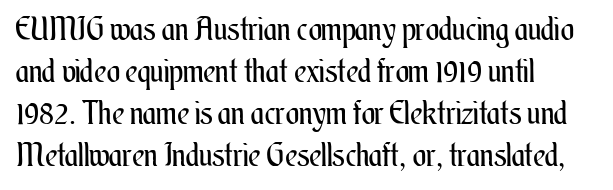
Q: Is the text bold? A: No.
Q: Is the text italic (slanted)? A: No, it is upright.
Q: Is the text underlined? A: No.
Q: How is the paragraph aligned? A: Left-aligned.
Q: Is the spacing between letters normal or unusually wide? A: Normal.
Q: Is the spacing between lines tight, normal or loose? A: Normal.
Q: Width (condensed, normal, or wide)? A: Condensed.
Q: Stroke contrast? A: Medium.
Q: x-height? A: Small.
Q: Monospaced? A: No.
